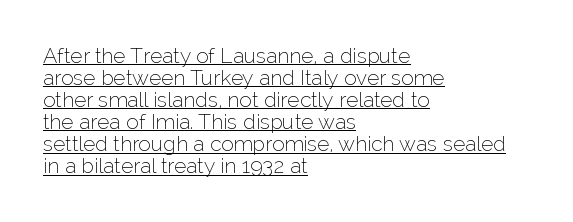
{"italic": "no", "bold": "no", "underline": "yes", "align": "left", "line_spacing": "tight", "line_spacing_ratio": 1.05, "letter_spacing": "normal", "letter_spacing_em": 0.0, "glyph_px": 21}
